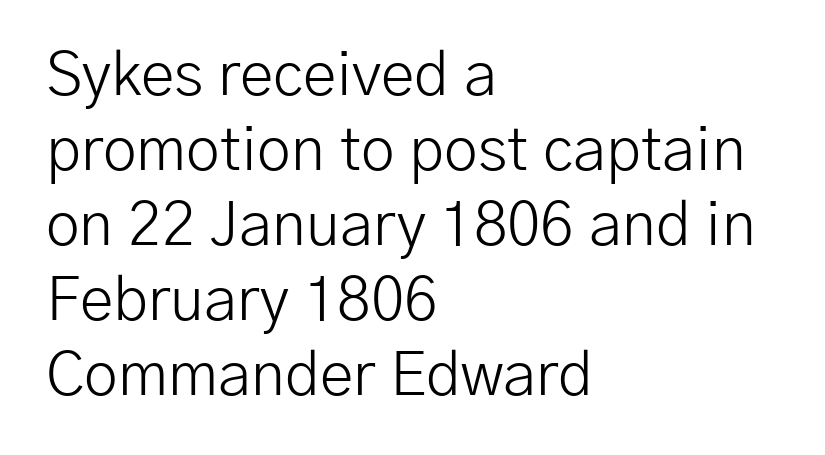
The image shows 61 px light sans-serif type, upright; set left-aligned, line spacing 1.23x, normal letter spacing, not underlined; low stroke contrast and a medium x-height.
